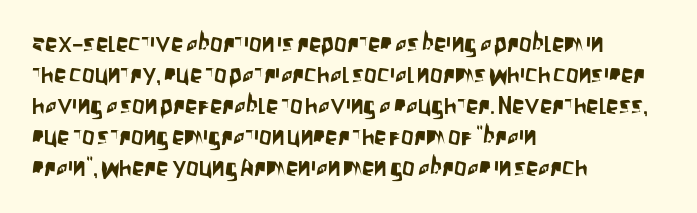
{"italic": "no", "underline": "no", "align": "left", "line_spacing_ratio": 1.24, "letter_spacing": "normal", "letter_spacing_em": 0.0, "glyph_px": 25}
